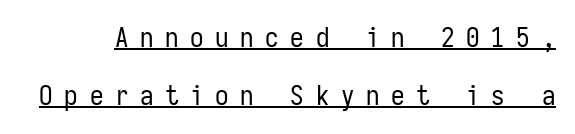
Q: Is the text bold? A: No.
Q: Is the text italic (slanted)? A: No, it is upright.
Q: Is the text underlined? A: Yes.
Q: Is the spacing between letters normal or unusually wide? A: Unusually wide.
Q: Is the spacing between lines tight, normal or loose? A: Loose.
